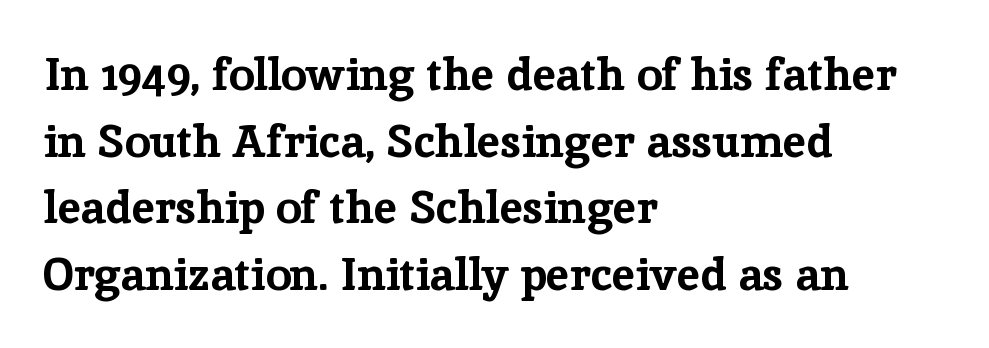
Observe the ordinary spacing: letters are neighbours, not strangers. Characters remain perfectly vertical along every line. Reading down the block, your eye returns to a fixed left position each line. Unlike a clean sans, this face finishes its strokes with serifs. The vertical gap from one line to the next is medium. You'd pick this weight for a headline — it's a proper bold.
